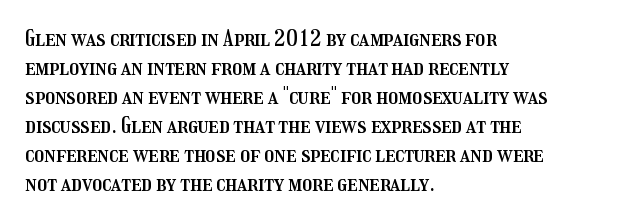
It's the straight-up-and-down kind of type. The horizontal fit of the characters is conventional and even. These lines are set flush left with a ragged right edge. Glance below the letters and you will spot only blank space.
